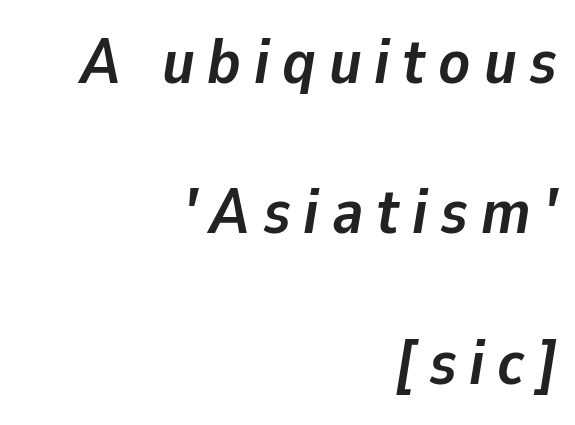
Does the weight exceed regular? Yes, all the way to bold. Spacing verdict: proportional, widths tailored to each character. You can tell it's italic because the verticals aren't actually vertical. The foot of each line stays bare and open. The tracking jumps out immediately: characters are airy and widely separated. A great deal of white space separates one row of letters from the next.
